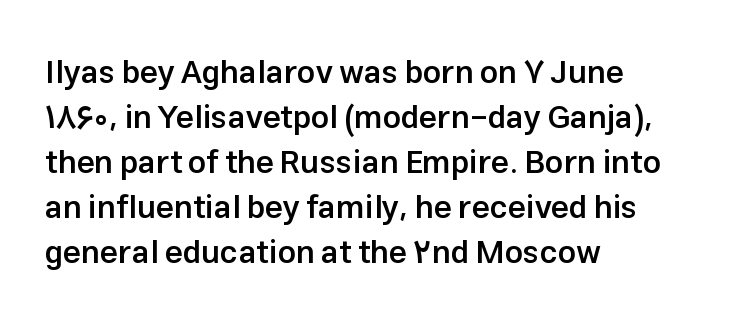
Typeset ragged right — the left edge is the straight one. Look at the bottom of the vertical strokes: they stop flat, with no serifs. This sample has the flowing, uneven cadence of proportional lettering. Tracking here is standard; glyphs follow each other at the usual distance. Just letters on the line, the space beneath them empty.
